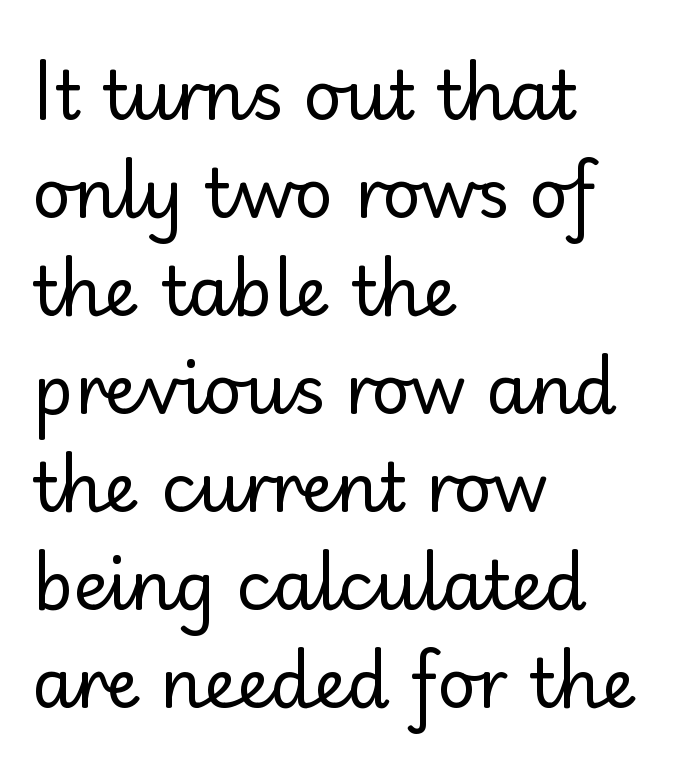
{"serif": "no", "italic": "no", "bold": "no", "weight": "regular", "width": "normal", "stroke_contrast": "low", "x_height": "small", "monospaced": "no", "underline": "no", "align": "left", "line_spacing": "normal", "line_spacing_ratio": 1.44, "letter_spacing": "normal", "letter_spacing_em": 0.0, "glyph_px": 68}
